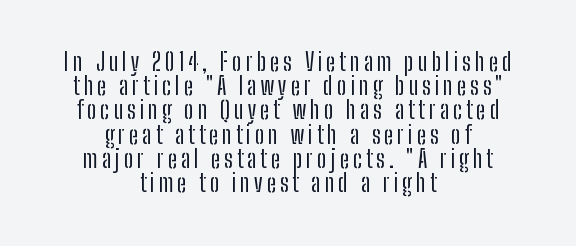
{"italic": "no", "bold": "no", "underline": "no", "align": "center", "line_spacing": "tight", "line_spacing_ratio": 1.01, "glyph_px": 24}
